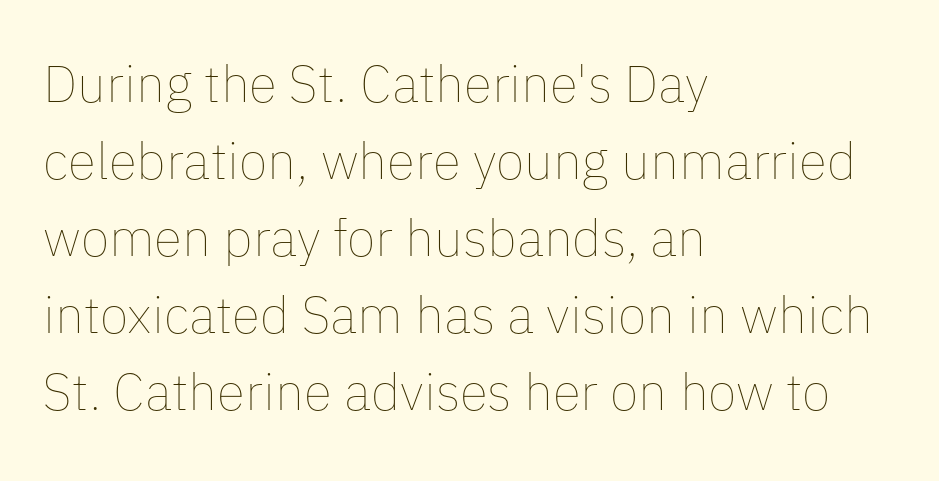
A typesetter would call this leading conventional body-copy spacing. These lines stack with their left ends in a neat column. Do the letters lean? They stand straight. Lines of text with bare space underneath. Stems here are at most as thick as an everyday book face. There is no visible air inserted between adjacent glyphs.
